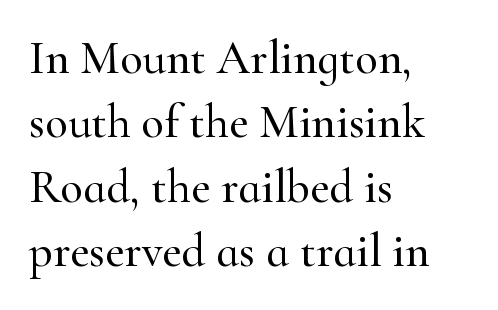
Q: Is the text italic (slanted)? A: No, it is upright.
Q: Is the typeface a serif or a sans-serif typeface? A: Serif.
Q: Is the text underlined? A: No.
Q: How is the paragraph aligned? A: Left-aligned.
Q: Is the spacing between letters normal or unusually wide? A: Normal.
Q: Is the spacing between lines tight, normal or loose? A: Normal.
Q: Width (condensed, normal, or wide)? A: Normal.
Q: Stroke contrast? A: High.
Q: x-height? A: Small.
Q: Monospaced? A: No.
